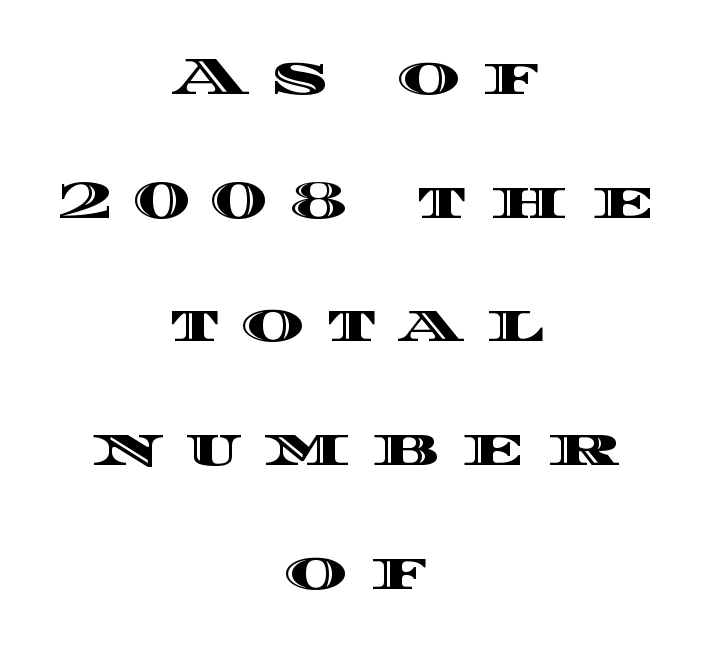
Do the characters align in a grid? No, the font is proportional. Each row of text sits above clean, open space. Rendered with straight, roman letterforms. If you folded the block vertically in half, each line would mirror itself in length. One glance says open: line gaps are wider than usual.
